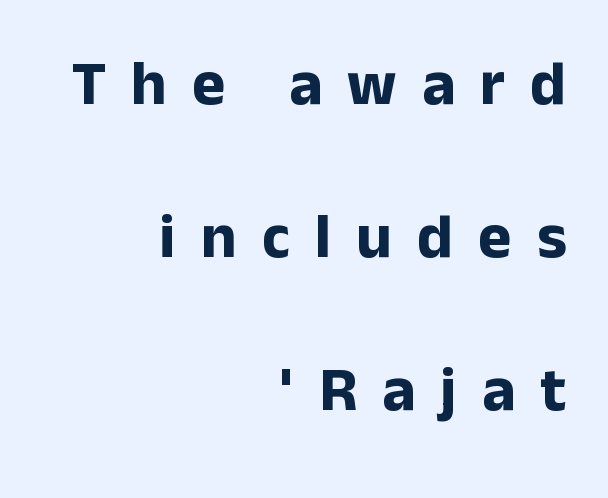
Q: Is the text bold? A: Yes.
Q: Is the text italic (slanted)? A: No, it is upright.
Q: Is the typeface a serif or a sans-serif typeface? A: Sans-serif.
Q: Is the text underlined? A: No.
Q: How is the paragraph aligned? A: Right-aligned.
Q: Is the spacing between letters normal or unusually wide? A: Unusually wide.
Q: Is the spacing between lines tight, normal or loose? A: Loose.
Q: Width (condensed, normal, or wide)? A: Normal.
Q: Stroke contrast? A: Low.
Q: x-height? A: Medium.
Q: Monospaced? A: No.
